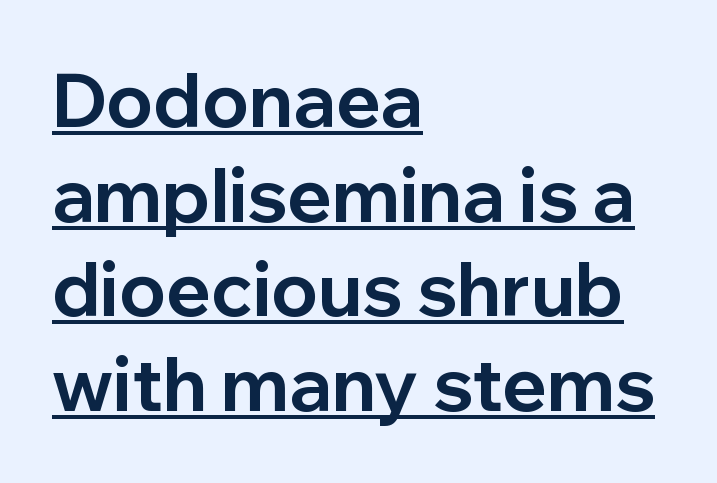
{"serif": "no", "italic": "no", "bold": "yes", "weight": "bold", "width": "normal", "stroke_contrast": "low", "x_height": "medium", "monospaced": "no", "underline": "yes", "align": "left", "line_spacing": "normal", "line_spacing_ratio": 1.28, "letter_spacing": "normal", "letter_spacing_em": 0.0, "glyph_px": 74}
